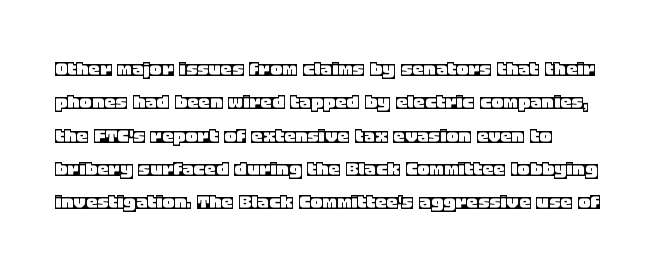
{"italic": "no", "underline": "no", "align": "left", "line_spacing": "normal", "line_spacing_ratio": 1.45, "letter_spacing": "normal", "letter_spacing_em": 0.0, "glyph_px": 23}
